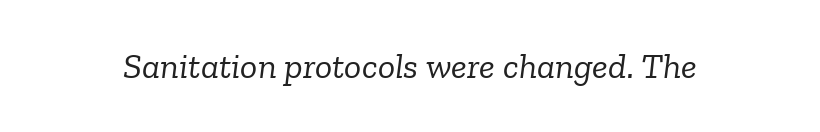
Q: Is the text bold? A: No.
Q: Is the text italic (slanted)? A: Yes, it leans right by about 6 degrees.
Q: Is the typeface a serif or a sans-serif typeface? A: Serif.
Q: Is the text underlined? A: No.
Q: Is the spacing between letters normal or unusually wide? A: Normal.
Q: Width (condensed, normal, or wide)? A: Normal.
Q: Stroke contrast? A: Low.
Q: x-height? A: Medium.
Q: Monospaced? A: No.
